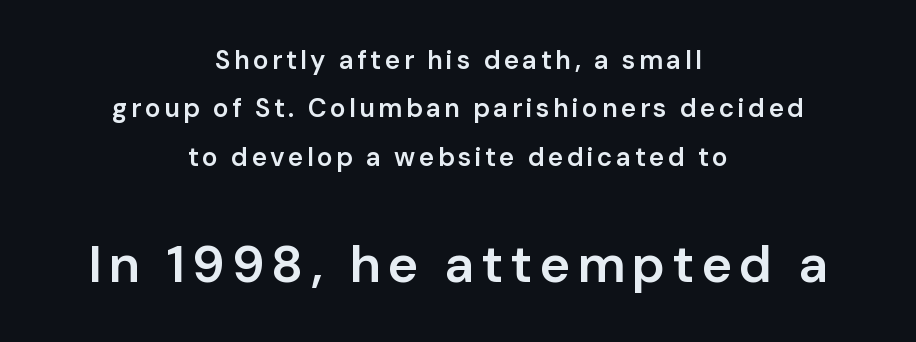
Moderately thickened strokes mark this as semibold type. A student would call this center alignment; a typographer would say set centered. Letterform terminals end flat and unadorned throughout the passage. Clear beneath every line of the passage. The block sitting lower on the canvas is the one with enlarged characters. The letters stand upright; this is a roman face.
